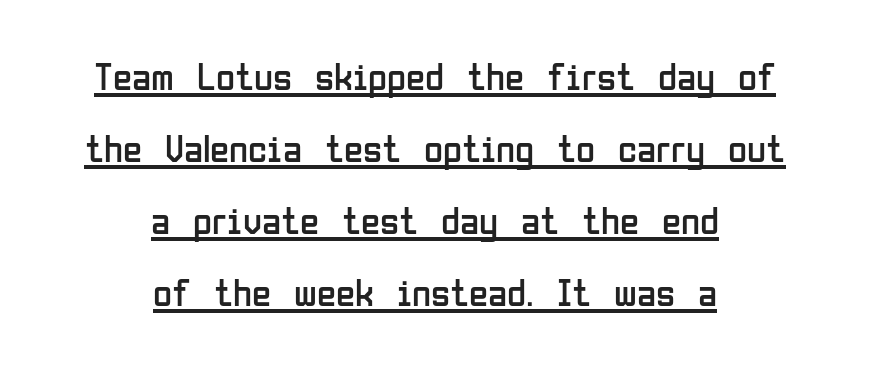
The image shows 39 px regular-weight, condensed sans-serif type, upright; set centered, line spacing 1.85x, normal letter spacing, underlined; low stroke contrast and a medium x-height.
